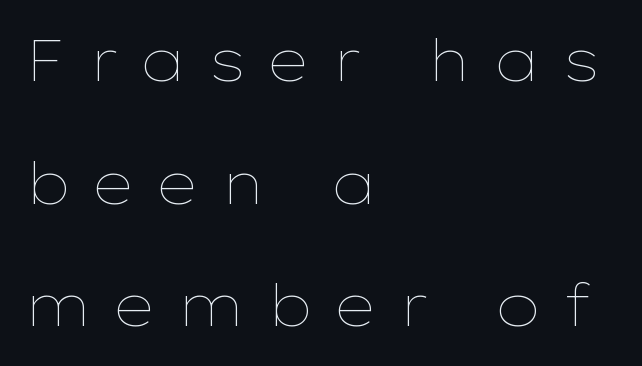
{"italic": "no", "bold": "no", "weight": "thin", "width": "wide", "stroke_contrast": "low", "x_height": "medium", "monospaced": "no", "underline": "no", "align": "left", "line_spacing": "loose", "line_spacing_ratio": 2.15, "letter_spacing": "wide", "letter_spacing_em": 0.36, "glyph_px": 57}
